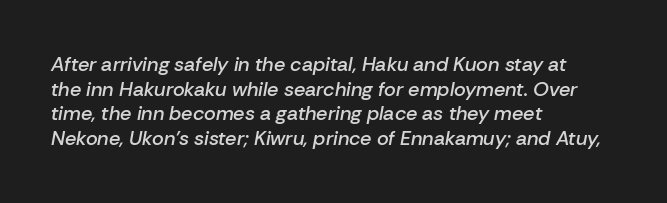
The rag falls on the right side of this text block. No extra tracking has been applied to these lines. Type without underlining. Weight check: semibold — heavier than regular, not quite bold.
